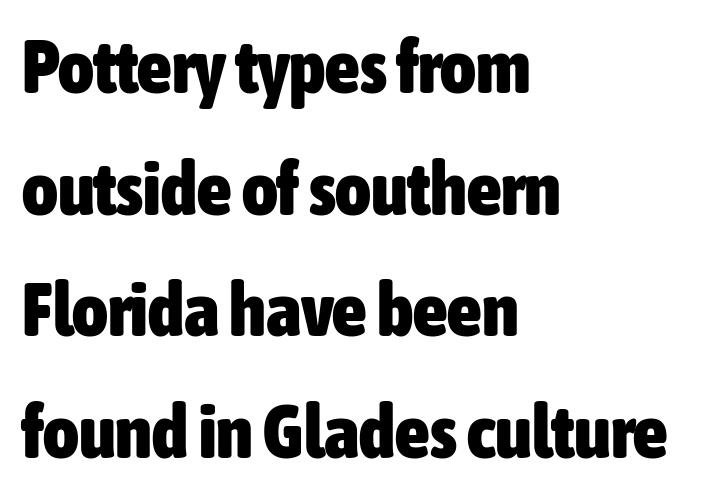
Students, note that the glyphs here touch the page at normal intervals. Ordinary non-slanted type is in use. Letterform terminals end flat and unadorned throughout the passage. Horizontally, the lines are justified to the leading edge only. A dark, heavy texture on the line: the type is bold. Descenders hang freely into open space.
